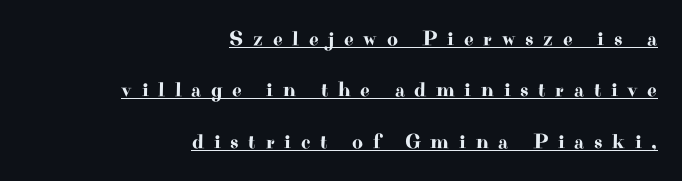
Q: Is the text italic (slanted)? A: No, it is upright.
Q: Is the text underlined? A: Yes.
Q: How is the paragraph aligned? A: Right-aligned.
Q: Is the spacing between letters normal or unusually wide? A: Unusually wide.
Q: Is the spacing between lines tight, normal or loose? A: Loose.
